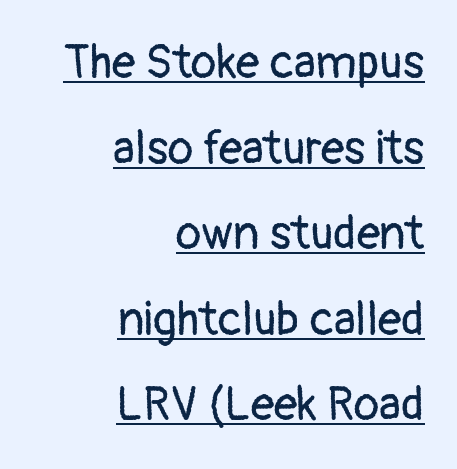
Q: Is the text bold? A: No.
Q: Is the text italic (slanted)? A: No, it is upright.
Q: Is the typeface a serif or a sans-serif typeface? A: Sans-serif.
Q: Is the text underlined? A: Yes.
Q: How is the paragraph aligned? A: Right-aligned.
Q: Is the spacing between letters normal or unusually wide? A: Normal.
Q: Width (condensed, normal, or wide)? A: Normal.
Q: Stroke contrast? A: Low.
Q: x-height? A: Medium.
Q: Monospaced? A: No.
